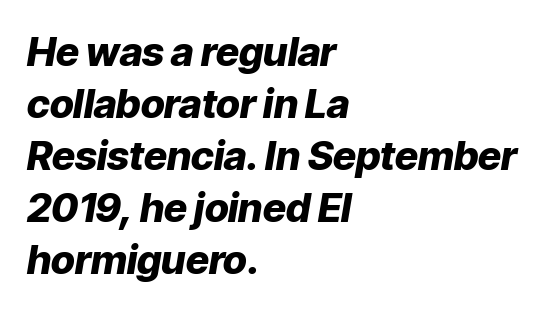
The image shows 40 px heavy type, italic (leaning right); set left-aligned, normal line spacing (1.3x), normal letter spacing, not underlined; low stroke contrast and a medium x-height.
